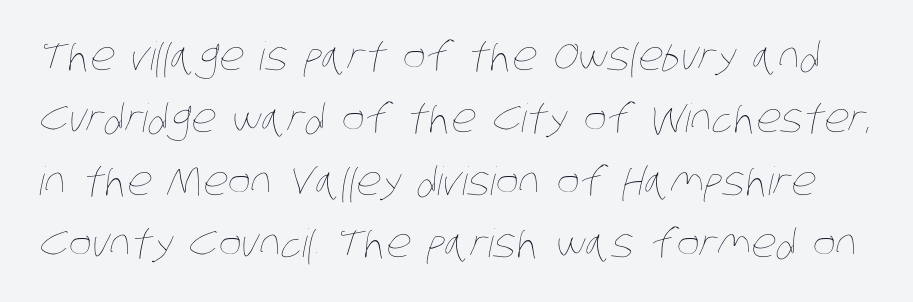
The weight tops out at a normal text grade. The horizontal fit of the characters is conventional and even. The rendering uses natural spacing where letterforms have individual widths. No word sits above an underline. Notice how descenders clear the ascenders below comfortably — that's standard leading.
